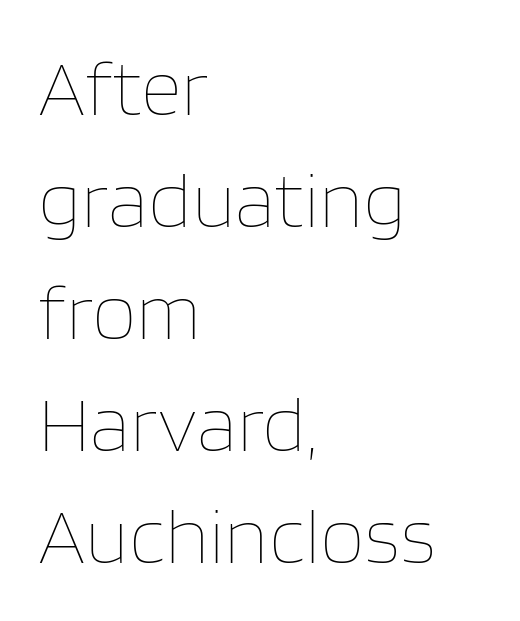
These lines stack with their left ends in a neat column. The cut favours lightness, reaching ordinary text weight at its darkest. A clean baseline with only descenders dipping below it. Reading down the column, the eye jumps a familiar distance to each next line. Spacing between characters is what you'd get straight out of the box. Note the varied advance widths — an 'i' is clearly narrower than an 'm'.
